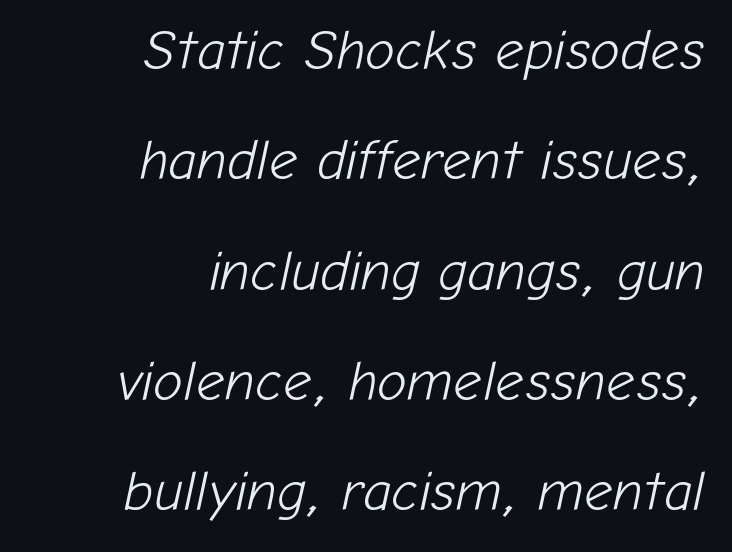
{"italic": "yes", "lean": "right", "slant_degrees": 12, "bold": "no", "weight": "light", "width": "normal", "stroke_contrast": "low", "x_height": "medium", "monospaced": "no", "underline": "no", "align": "right", "line_spacing": "loose", "line_spacing_ratio": 1.97, "letter_spacing": "normal", "letter_spacing_em": 0.0, "glyph_px": 56}
